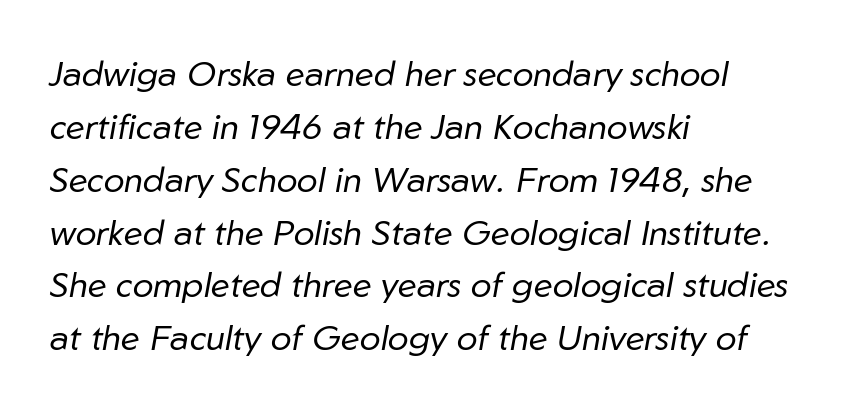
The image shows 35 px regular-weight type, italic (leaning right); set left-aligned, normal line spacing (1.51x), normal letter spacing, not underlined; low stroke contrast and a medium x-height.
